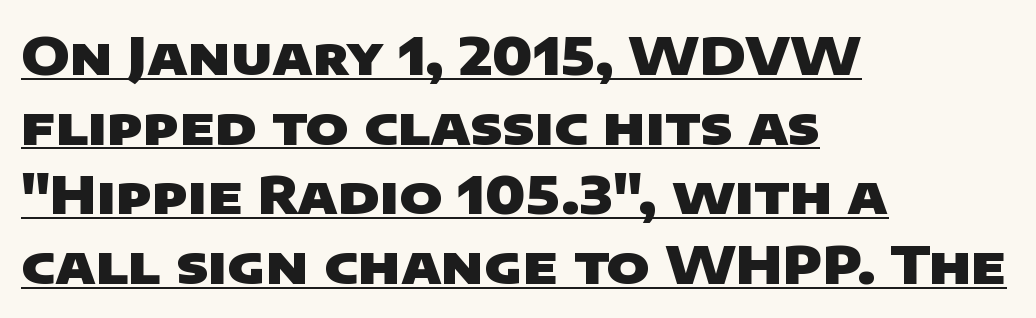
Q: Is the text bold? A: Yes.
Q: Is the typeface a serif or a sans-serif typeface? A: Sans-serif.
Q: Is the text underlined? A: Yes.
Q: How is the paragraph aligned? A: Left-aligned.
Q: Is the spacing between letters normal or unusually wide? A: Normal.
Q: Is the spacing between lines tight, normal or loose? A: Normal.
Q: Width (condensed, normal, or wide)? A: Wide.
Q: Stroke contrast? A: Low.
Q: x-height? A: Large.
Q: Monospaced? A: No.
